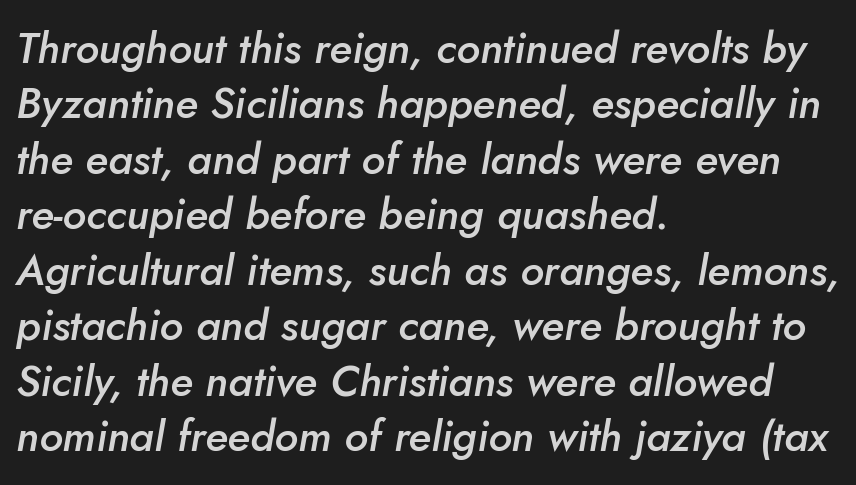
The specimen reads as italic at a glance. Each letter keeps its own natural width here, so spacing adapts to shape. Nobody drew a line under any word here. The lines in this sample share a left origin and differ only in where they stop.
